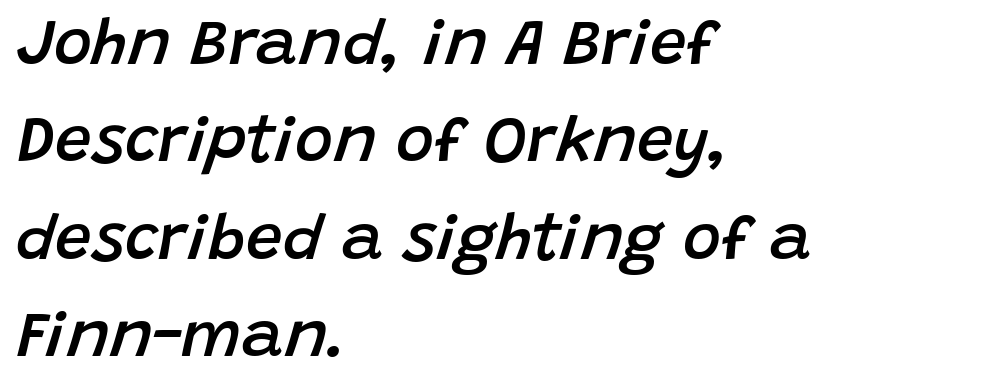
{"italic": "yes", "lean": "right", "slant_degrees": 15, "bold": "semi", "weight": "semibold", "width": "normal", "stroke_contrast": "low", "x_height": "large", "monospaced": "no", "underline": "no", "align": "left", "line_spacing": "normal", "line_spacing_ratio": 1.5, "letter_spacing": "normal", "letter_spacing_em": 0.0, "glyph_px": 65}
